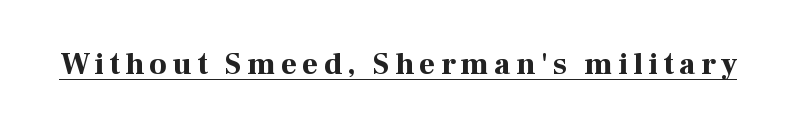
{"serif": "yes", "italic": "no", "bold": "yes", "weight": "bold", "width": "normal", "stroke_contrast": "high", "x_height": "medium", "monospaced": "no", "underline": "yes", "glyph_px": 31}
